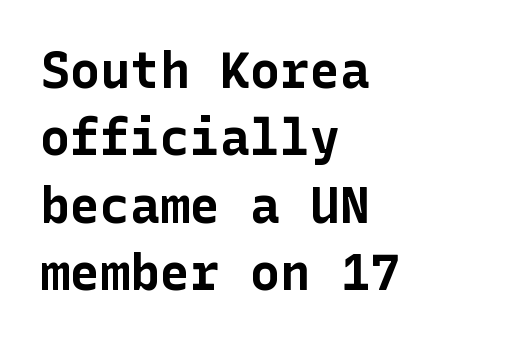
{"serif": "no", "italic": "no", "bold": "yes", "weight": "bold", "width": "normal", "stroke_contrast": "low", "x_height": "medium", "underline": "no", "align": "left", "line_spacing": "normal", "line_spacing_ratio": 1.35, "letter_spacing": "normal", "letter_spacing_em": 0.0, "glyph_px": 50}
